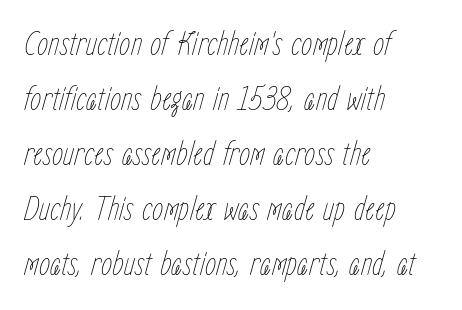
The image shows 36 px thin, condensed type, italic (leaning right); set left-aligned, normal line spacing (1.53x), normal letter spacing, not underlined; low stroke contrast and a medium x-height.
